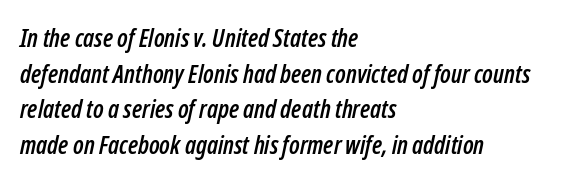
{"italic": "yes", "lean": "right", "slant_degrees": 12, "underline": "no", "align": "left", "line_spacing": "normal", "line_spacing_ratio": 1.43, "letter_spacing": "normal", "letter_spacing_em": 0.0, "glyph_px": 25}
